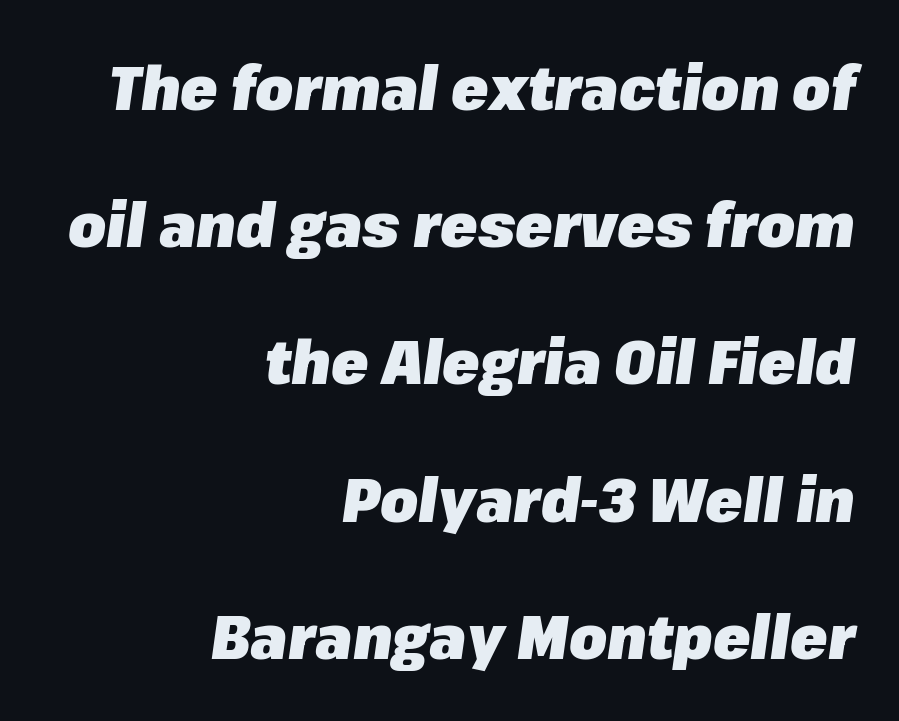
Proportional: the letters do not fall into vertical columns. Airy leading. The glyphs have the mass of a bold cut. You can tell it's italic because the verticals aren't actually vertical.
